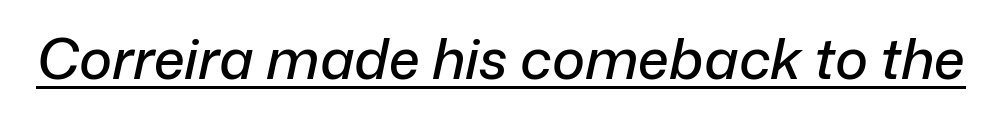
{"italic": "yes", "lean": "right", "slant_degrees": 12, "width": "normal", "stroke_contrast": "low", "x_height": "medium", "monospaced": "no", "underline": "yes", "letter_spacing": "normal", "letter_spacing_em": 0.0, "glyph_px": 56}
